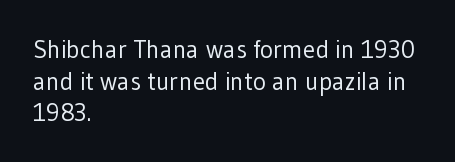
{"italic": "no", "bold": "no", "underline": "no", "align": "left", "line_spacing": "normal", "line_spacing_ratio": 1.27, "letter_spacing": "normal", "letter_spacing_em": 0.0, "glyph_px": 25}
